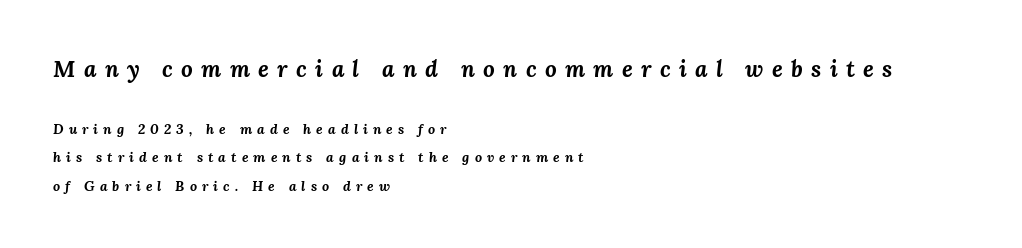
Q: Is the text bold? A: Yes.
Q: Is the text italic (slanted)? A: Yes, it leans right by about 3 degrees.
Q: Is the text underlined? A: No.
Q: How is the paragraph aligned? A: Left-aligned.
Q: Is the spacing between letters normal or unusually wide? A: Unusually wide.
Q: Is the spacing between lines tight, normal or loose? A: Loose.
Q: Which block of text is set in a larger size, the first (top) or the second (bottom)? A: The first (top) one.
